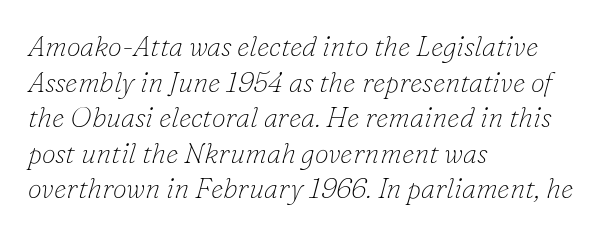
The image shows 28 px thin serif type, italic (leaning right); set left-aligned, normal line spacing (1.27x), normal letter spacing, not underlined; low stroke contrast and a small x-height.
